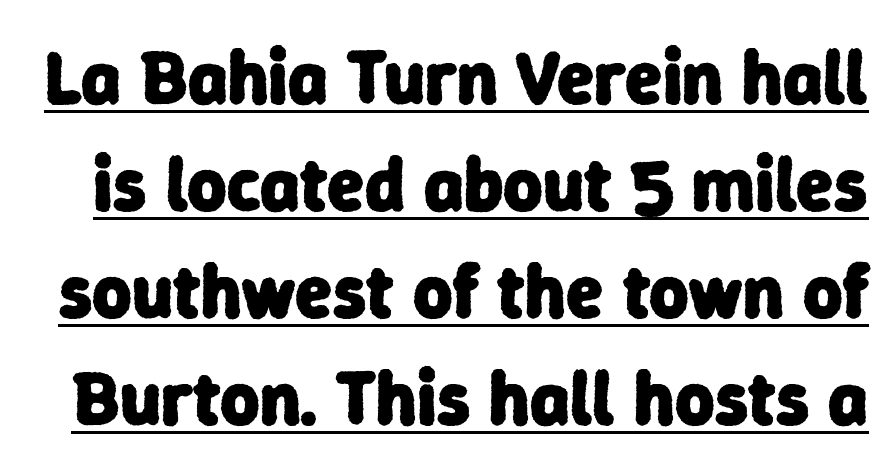
Q: Is the text bold? A: Yes.
Q: Is the typeface a serif or a sans-serif typeface? A: Sans-serif.
Q: Is the text underlined? A: Yes.
Q: Is the spacing between letters normal or unusually wide? A: Normal.
Q: Is the spacing between lines tight, normal or loose? A: Normal.
Q: Width (condensed, normal, or wide)? A: Normal.
Q: Stroke contrast? A: Low.
Q: x-height? A: Medium.
Q: Monospaced? A: No.
